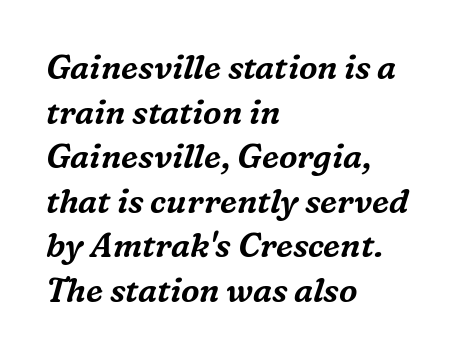
{"serif": "yes", "italic": "yes", "lean": "right", "slant_degrees": 16, "width": "normal", "stroke_contrast": "medium", "x_height": "medium", "monospaced": "no", "underline": "no", "align": "left", "line_spacing": "normal", "line_spacing_ratio": 1.35, "letter_spacing": "normal", "letter_spacing_em": 0.0, "glyph_px": 33}
